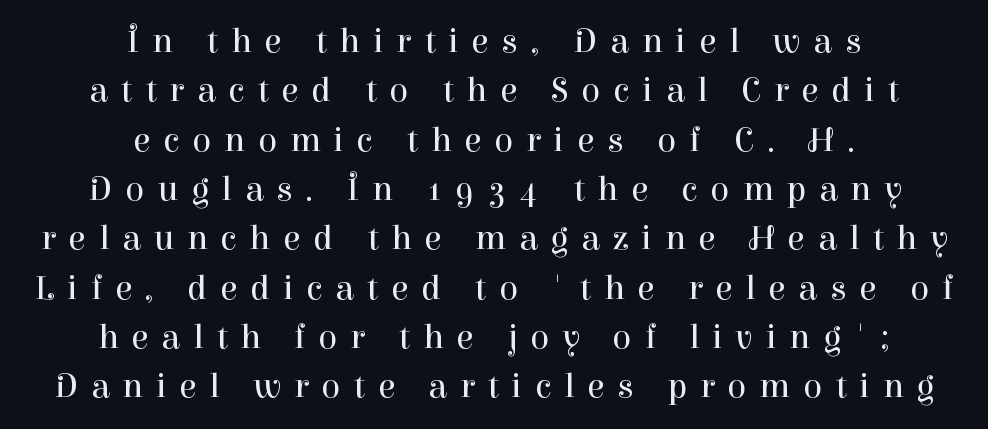
Q: Is the text bold? A: No.
Q: Is the text italic (slanted)? A: No, it is upright.
Q: Is the typeface a serif or a sans-serif typeface? A: Serif.
Q: Is the text underlined? A: No.
Q: How is the paragraph aligned? A: Centered.
Q: Is the spacing between letters normal or unusually wide? A: Unusually wide.
Q: Is the spacing between lines tight, normal or loose? A: Normal.
Q: Width (condensed, normal, or wide)? A: Normal.
Q: Stroke contrast? A: High.
Q: x-height? A: Medium.
Q: Monospaced? A: No.
